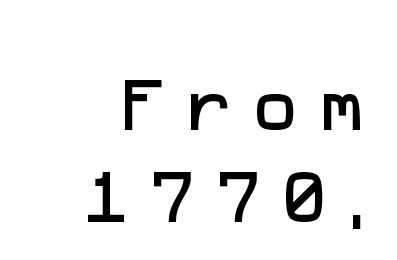
This sample has the flowing, uneven cadence of proportional lettering. Is the letter spacing exaggerated? Yes — the characters are pushed far apart. Regarding leading, the lines here are spaced in the standard way. Horizontal alignment here is rightward, an uncommon choice for prose. The string is rendered with underlining switched off.
